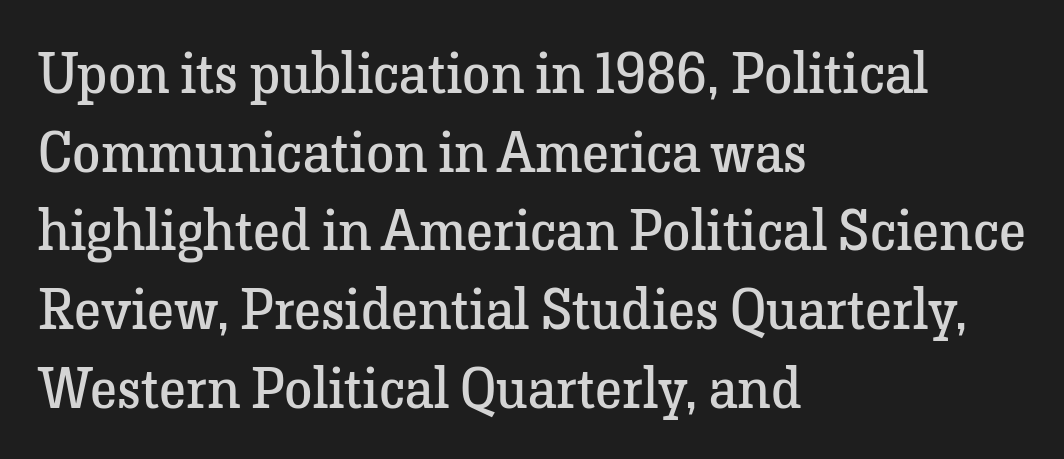
The lines in this sample share a left origin and differ only in where they stop. It's the straight-up-and-down kind of type. A typesetter would call this zero additional tracking. Quick note: interline space is typical. Glance below the letters and you will spot only blank space. Here the designer chose a conventional face with non-uniform glyph widths.
